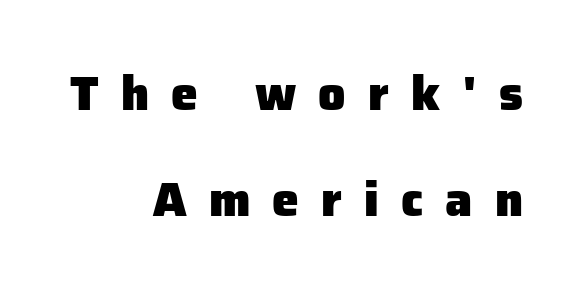
The baseline area is clear. Compared with typical body copy, the letter spacing here is much looser. The rendering uses a bold face; every stroke is thick and dark. Here the designer chose a conventional face with non-uniform glyph widths. The text block is weighted toward the right margin, trailing off unevenly leftward.
